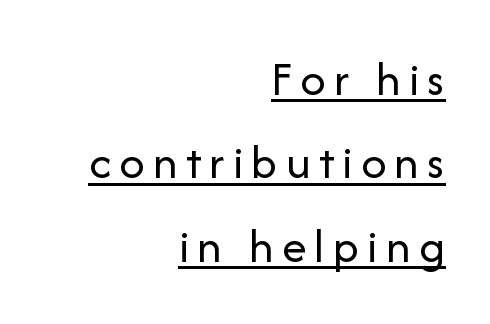
Q: Is the text bold? A: No.
Q: Is the text italic (slanted)? A: No, it is upright.
Q: Is the typeface a serif or a sans-serif typeface? A: Sans-serif.
Q: Is the text underlined? A: Yes.
Q: How is the paragraph aligned? A: Right-aligned.
Q: Is the spacing between lines tight, normal or loose? A: Normal.
Q: Width (condensed, normal, or wide)? A: Normal.
Q: Stroke contrast? A: Low.
Q: x-height? A: Medium.
Q: Monospaced? A: No.
